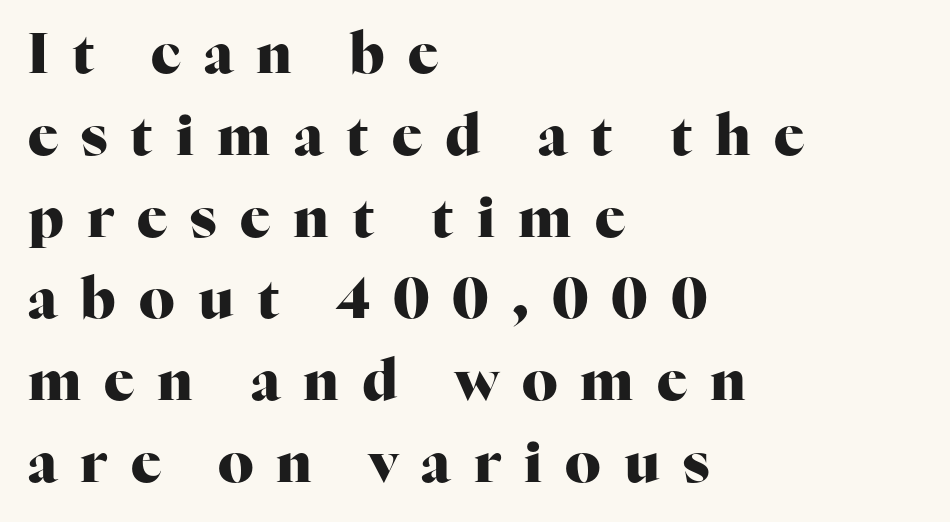
{"serif": "yes", "italic": "no", "bold": "yes", "weight": "heavy", "width": "normal", "stroke_contrast": "high", "x_height": "medium", "monospaced": "no", "underline": "no", "align": "left", "line_spacing": "normal", "line_spacing_ratio": 1.46, "letter_spacing": "wide", "letter_spacing_em": 0.41, "glyph_px": 56}
